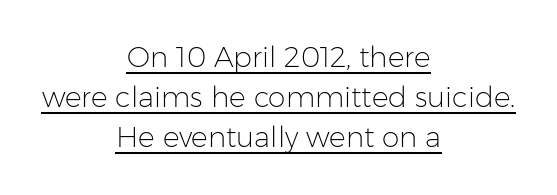
{"serif": "no", "italic": "no", "bold": "no", "weight": "light", "width": "normal", "stroke_contrast": "low", "x_height": "medium", "monospaced": "no", "underline": "yes", "align": "center", "line_spacing": "normal", "line_spacing_ratio": 1.43, "letter_spacing": "normal", "letter_spacing_em": 0.0, "glyph_px": 28}
